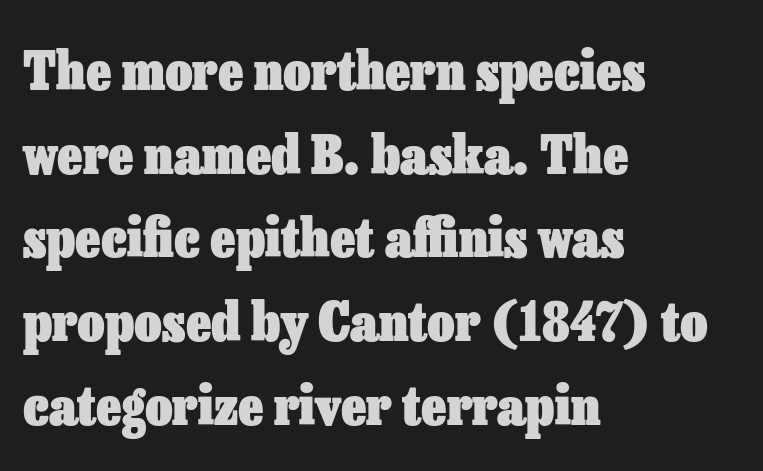
Is the block centered? No — it sits flush against the left margin. Lines of text with bare space underneath. Is the type bold? Yes — the strokes are clearly thick and heavy. Spacing verdict: proportional, widths tailored to each character. Tall strokes in this sample are plumb rather than angled.
